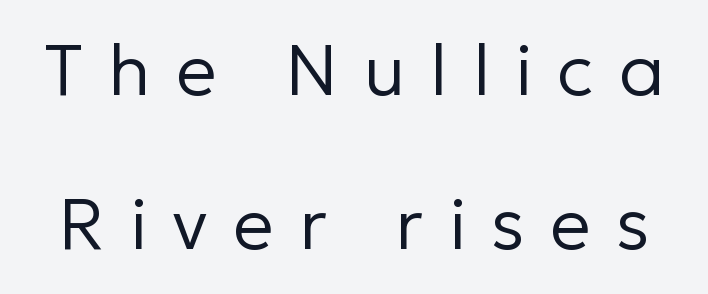
A quiet, ordinary-to-light weight characterises the typeface. Glyph-to-glyph distance is far greater than everyday printed text. The passage shown stacks its lines with a broad gap. A typesetter would call this proportional, since set widths differ per character. Bare-footed words on every line.
